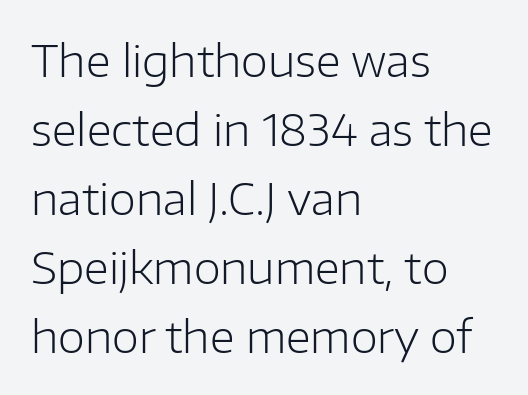
{"serif": "no", "italic": "no", "bold": "no", "weight": "light", "width": "normal", "stroke_contrast": "low", "x_height": "medium", "monospaced": "no", "underline": "no", "align": "left", "line_spacing": "normal", "line_spacing_ratio": 1.57, "letter_spacing": "normal", "letter_spacing_em": 0.0, "glyph_px": 44}
